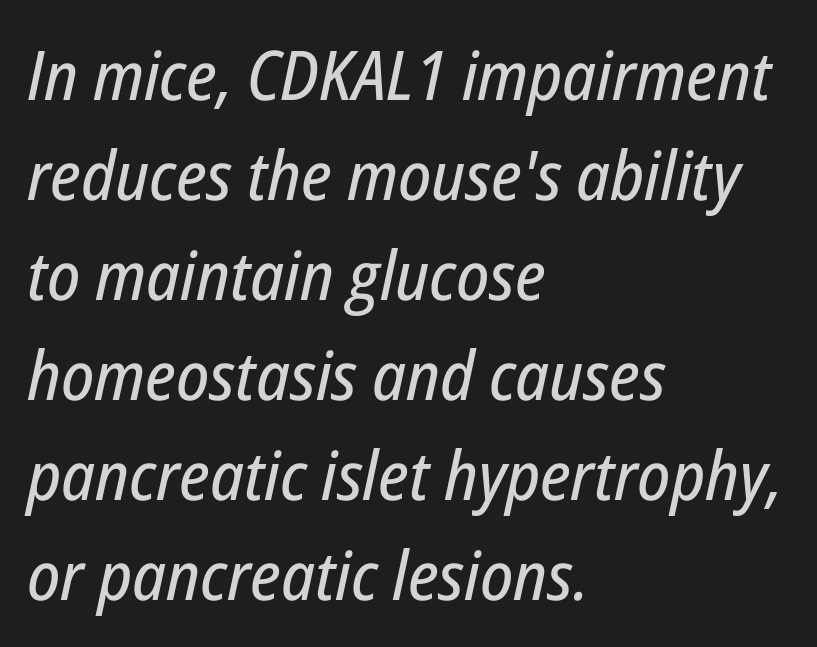
Q: Is the text italic (slanted)? A: Yes, it leans right by about 12 degrees.
Q: Is the text underlined? A: No.
Q: How is the paragraph aligned? A: Left-aligned.
Q: Is the spacing between letters normal or unusually wide? A: Normal.
Q: Is the spacing between lines tight, normal or loose? A: Normal.
Q: Width (condensed, normal, or wide)? A: Condensed.
Q: Stroke contrast? A: Low.
Q: x-height? A: Medium.
Q: Monospaced? A: No.
